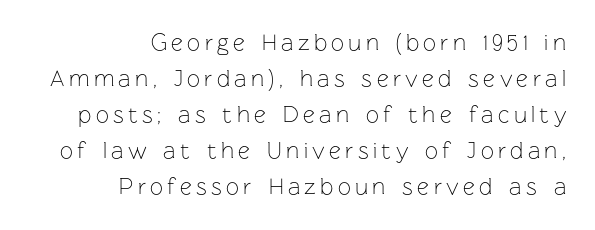
Q: Is the text bold? A: No.
Q: Is the text italic (slanted)? A: No, it is upright.
Q: Is the text underlined? A: No.
Q: How is the paragraph aligned? A: Right-aligned.
Q: Is the spacing between lines tight, normal or loose? A: Normal.
